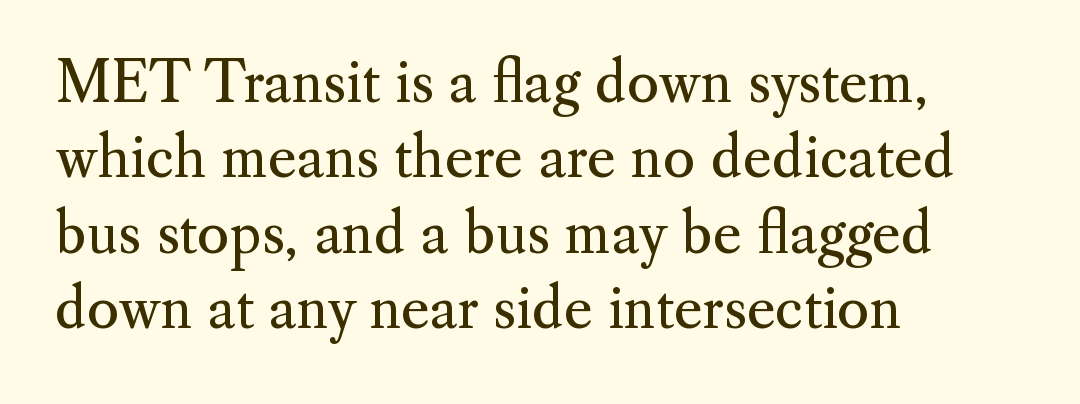
Q: Is the text bold? A: No.
Q: Is the text italic (slanted)? A: No, it is upright.
Q: Is the typeface a serif or a sans-serif typeface? A: Serif.
Q: Is the text underlined? A: No.
Q: How is the paragraph aligned? A: Left-aligned.
Q: Is the spacing between letters normal or unusually wide? A: Normal.
Q: Is the spacing between lines tight, normal or loose? A: Normal.
Q: Width (condensed, normal, or wide)? A: Normal.
Q: Stroke contrast? A: Medium.
Q: x-height? A: Small.
Q: Monospaced? A: No.
